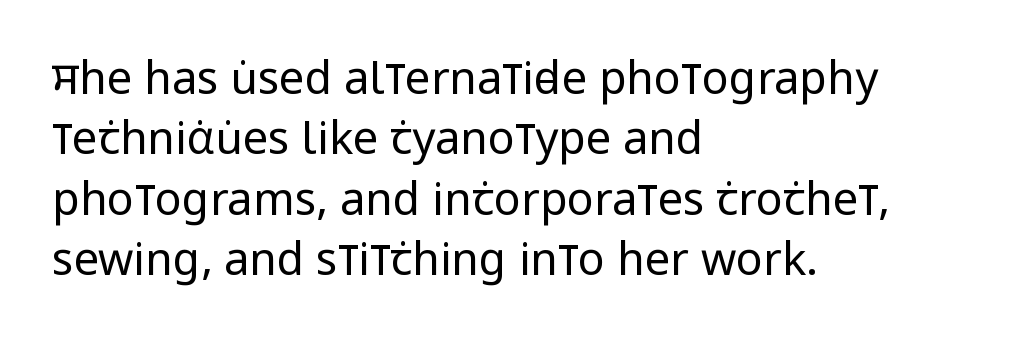
The image shows 45 px regular-weight, condensed sans-serif type, upright; set left-aligned, normal line spacing (1.34x), normal letter spacing, not underlined; low stroke contrast and a large x-height.
